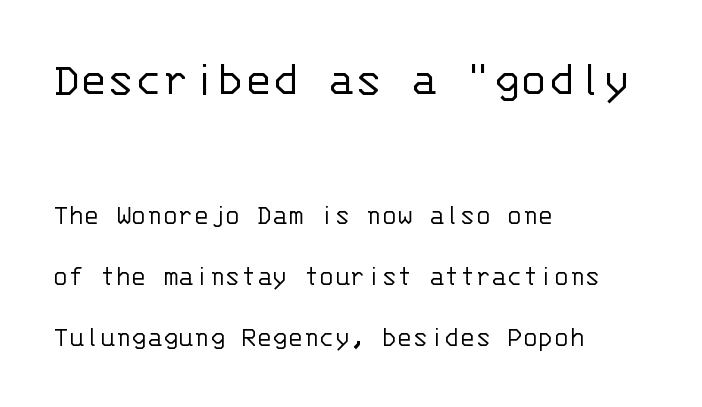
{"serif": "no", "italic": "no", "bold": "no", "weight": "light", "width": "normal", "stroke_contrast": "low", "x_height": "large", "monospaced": "yes", "underline": "no", "align": "left", "line_spacing": "loose", "line_spacing_ratio": 2.09, "letter_spacing": "normal", "letter_spacing_em": 0.0, "larger_block": "first", "size_ratio": 1.76, "glyph_px": 51}
